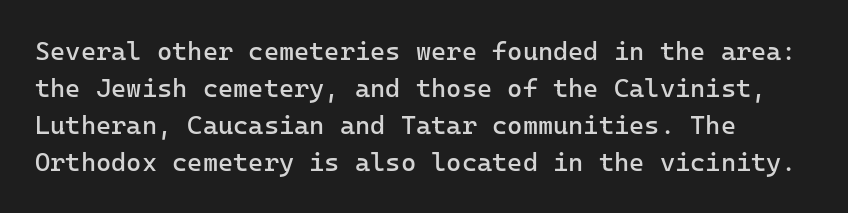
{"italic": "no", "bold": "no", "underline": "no", "line_spacing": "normal", "line_spacing_ratio": 1.42, "letter_spacing": "normal", "letter_spacing_em": 0.0, "glyph_px": 26}
